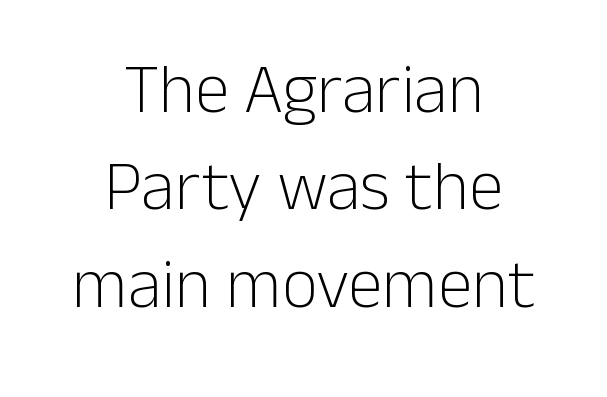
Clear beneath every line of the passage. Italic? Not at all — the glyphs are vertical. The paragraph shown floats in the horizontal middle. Stroke thickness stays within the range of a standard reading face or lighter. Proportional: the letters do not fall into vertical columns.
